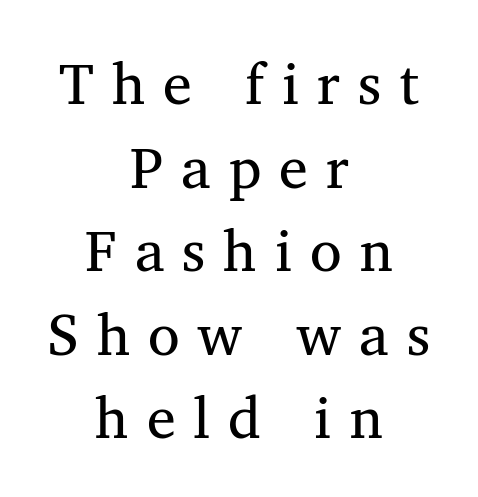
Caption: expanded tracking, letters set apart. Each letter keeps its own natural width here, so spacing adapts to shape. Stroke terminals: seriffed. The string is rendered with underlining switched off. Is there much room between lines? A standard amount, neither cramped nor airy.
